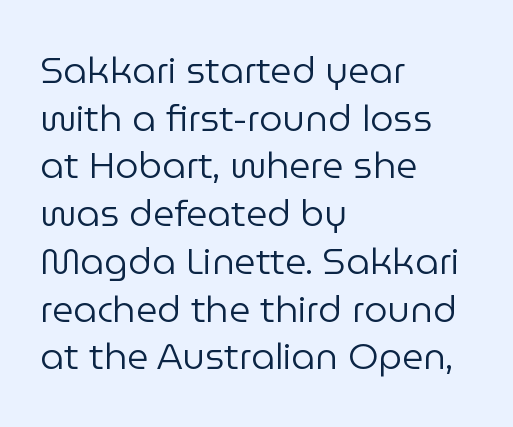
Is this a heavy cut? Hardly; it is regular or lighter. How are the letters spaced? Ordinarily, with no added tracking. The ragged edge is on the right, which tells us the setting is flush left. Characters remain perfectly vertical along every line. This sample has the flowing, uneven cadence of proportional lettering. The area under the type is left untouched.
